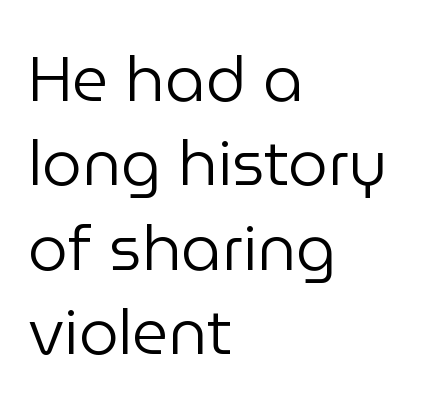
{"serif": "no", "italic": "no", "bold": "no", "weight": "regular", "width": "normal", "stroke_contrast": "low", "x_height": "medium", "monospaced": "no", "underline": "no", "align": "left", "line_spacing": "normal", "line_spacing_ratio": 1.34, "letter_spacing": "normal", "letter_spacing_em": 0.0, "glyph_px": 63}
